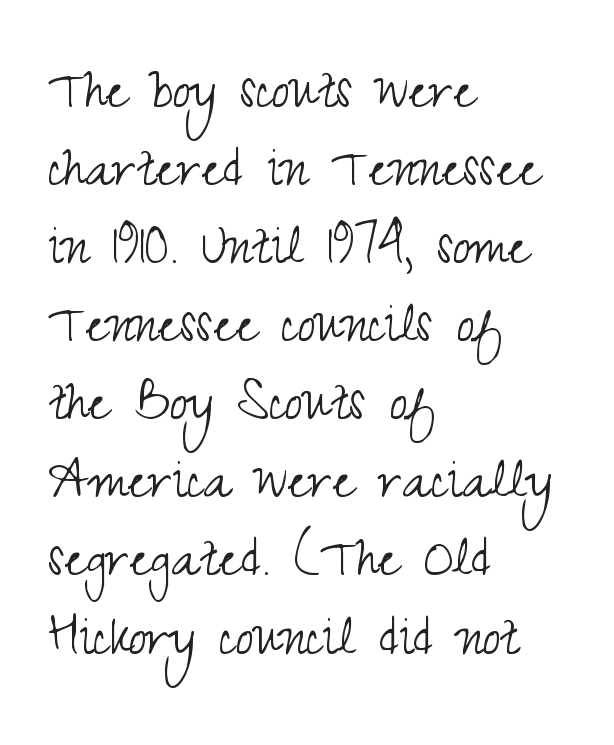
The image shows 64 px light, condensed sans-serif type, upright; set left-aligned, line spacing 1.22x, normal letter spacing, not underlined; medium stroke contrast and a small x-height.
